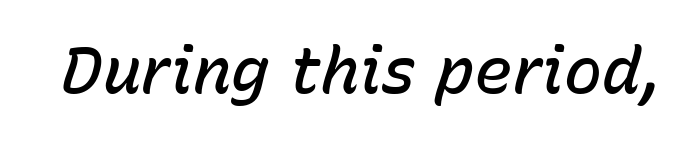
Q: Is the text bold? A: Semi-bold.
Q: Is the text italic (slanted)? A: Yes, it leans right by about 15 degrees.
Q: Is the text underlined? A: No.
Q: Is the spacing between letters normal or unusually wide? A: Normal.
Q: Width (condensed, normal, or wide)? A: Normal.
Q: Stroke contrast? A: Low.
Q: x-height? A: Medium.
Q: Monospaced? A: No.
